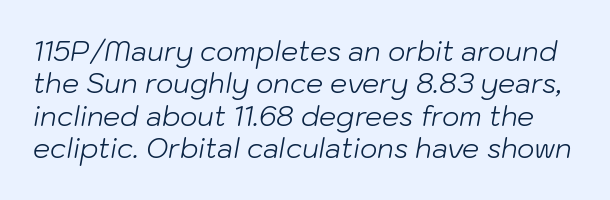
Q: Is the text bold? A: No.
Q: Is the text italic (slanted)? A: Yes, it leans right by about 10 degrees.
Q: Is the text underlined? A: No.
Q: Is the spacing between letters normal or unusually wide? A: Normal.
